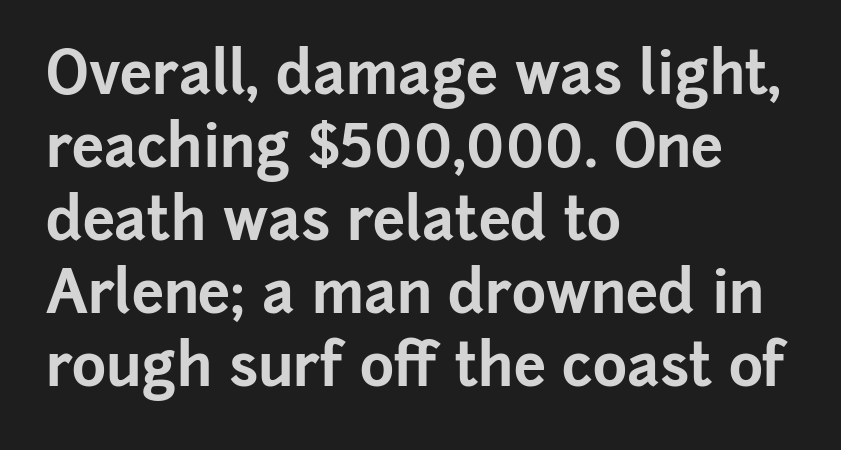
You could not count columns in this text — the font is proportionally spaced. Classification — sans serif. Vertical spacing — default. Visually the block forms a straight wall on the left and a jagged coastline on the right. Check the space under the baseline: it is left empty.
